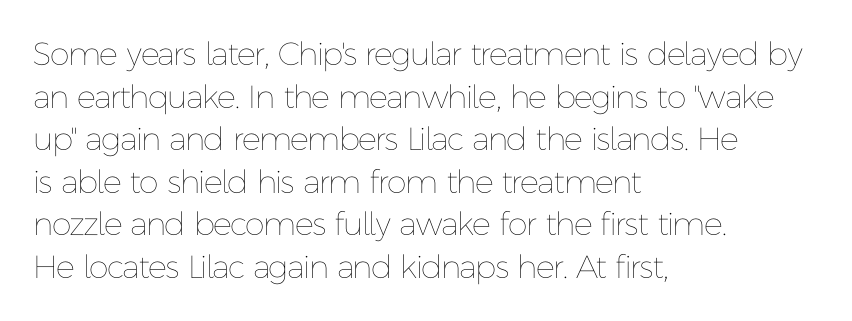
{"italic": "no", "bold": "no", "weight": "thin", "width": "normal", "stroke_contrast": "low", "x_height": "medium", "monospaced": "no", "underline": "no", "align": "left", "line_spacing": "normal", "line_spacing_ratio": 1.33, "letter_spacing": "normal", "letter_spacing_em": 0.0, "glyph_px": 32}
